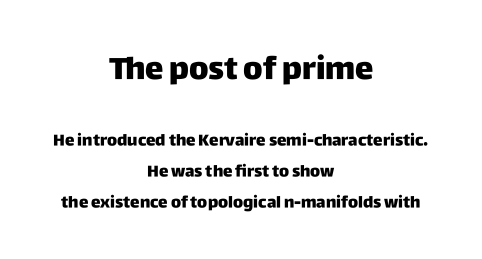
The image shows 31 px heavy sans-serif type, upright; set centered, loose line spacing (1.92x), normal letter spacing, not underlined; the first (top) block is 1.94x larger; low stroke contrast and a large x-height.
